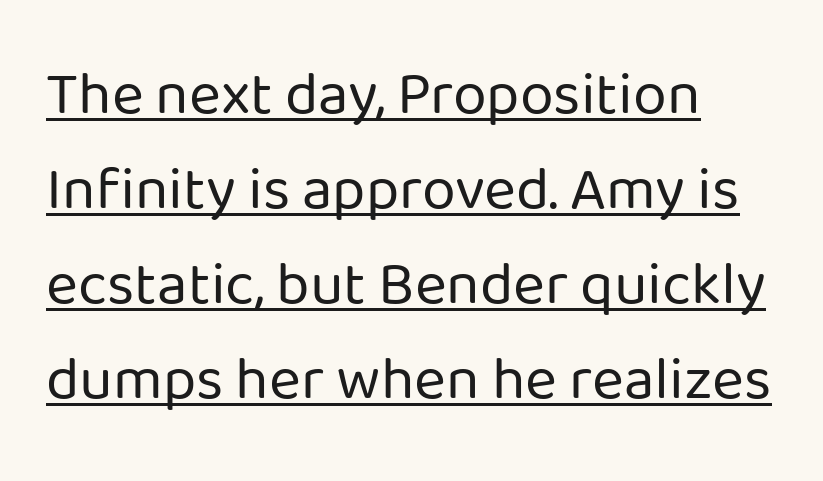
{"serif": "no", "italic": "no", "bold": "no", "weight": "regular", "width": "normal", "stroke_contrast": "low", "x_height": "medium", "monospaced": "no", "underline": "yes", "align": "left", "line_spacing": "normal", "line_spacing_ratio": 1.56, "letter_spacing": "normal", "letter_spacing_em": 0.0, "glyph_px": 61}
